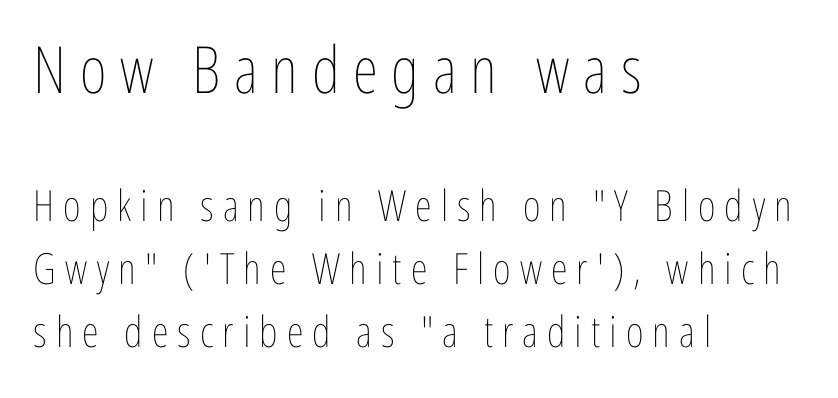
The image shows 65 px thin, condensed type, upright; set left-aligned, normal line spacing (1.47x), unusually wide letter spacing (+0.21 em), not underlined; the first (top) block is 1.51x larger; low stroke contrast and a medium x-height.
